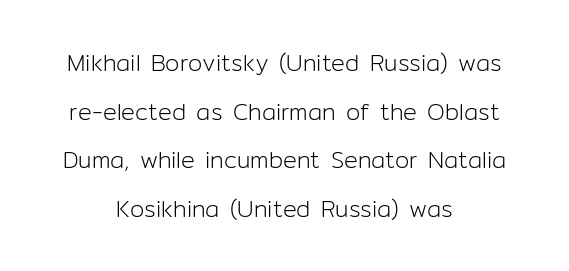
A typesetter would mark this as roman, not italic. The passage shown has conventional tracking throughout. Students, observe: this is what heavily led, spacious text looks like. Type without underlining. A student would call this center alignment; a typographer would say set centered. The font sits on the lighter half of the weight spectrum, regular included.
